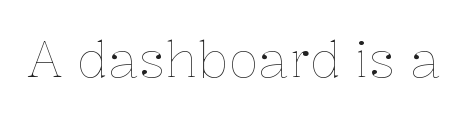
The image shows 50 px thin type, upright; set normal letter spacing, not underlined; low stroke contrast and a medium x-height.
